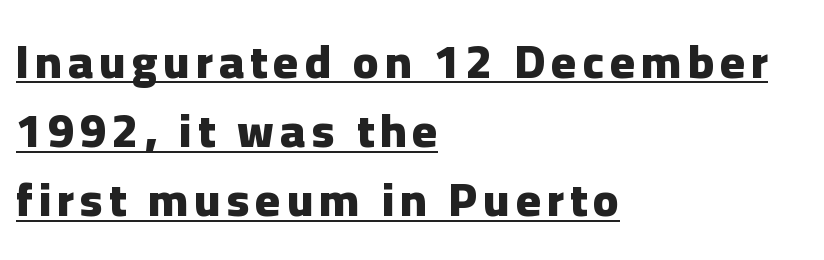
The image shows 47 px heavy sans-serif type, upright; set left-aligned, normal line spacing (1.47x), underlined; low stroke contrast and a medium x-height.
